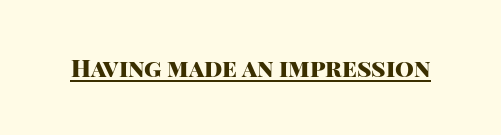
{"italic": "no", "bold": "yes", "underline": "yes", "letter_spacing": "normal", "letter_spacing_em": 0.0, "glyph_px": 24}
